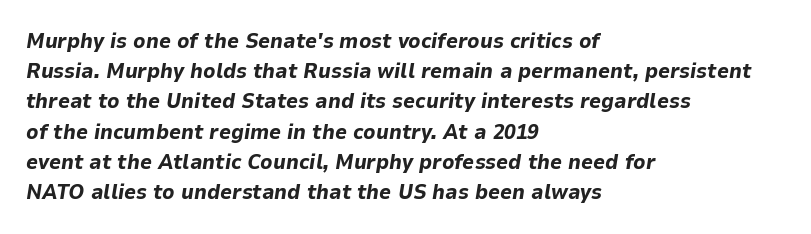
The characters look thick and weighty, a clear bold. Teacher's note: observe the even left margin — that is flush-left alignment. Honestly, the row spacing looks completely unremarkable. Lines of text with bare space underneath.
